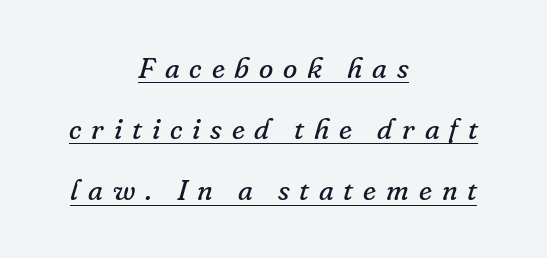
{"serif": "yes", "italic": "yes", "lean": "right", "slant_degrees": 16, "bold": "no", "weight": "regular", "width": "normal", "stroke_contrast": "low", "x_height": "small", "monospaced": "no", "underline": "yes", "align": "center", "line_spacing": "loose", "line_spacing_ratio": 2.11, "letter_spacing": "wide", "letter_spacing_em": 0.34, "glyph_px": 29}
